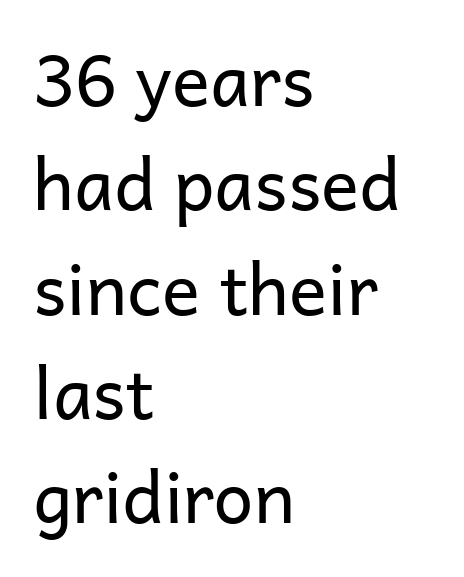
Q: Is the text bold? A: No.
Q: Is the text italic (slanted)? A: No, it is upright.
Q: Is the typeface a serif or a sans-serif typeface? A: Sans-serif.
Q: Is the text underlined? A: No.
Q: How is the paragraph aligned? A: Left-aligned.
Q: Is the spacing between letters normal or unusually wide? A: Normal.
Q: Is the spacing between lines tight, normal or loose? A: Normal.
Q: Width (condensed, normal, or wide)? A: Normal.
Q: Stroke contrast? A: Low.
Q: x-height? A: Medium.
Q: Monospaced? A: No.
